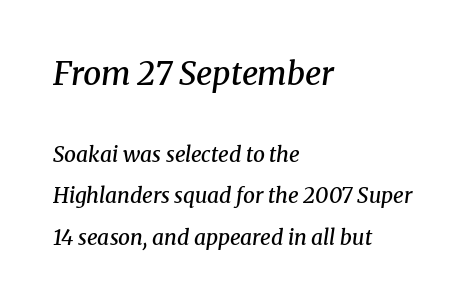
Horizontal alignment here is leftward, the default for most running prose. The face used here is seriffed, in the tradition of book romans. The face used here is rendered with its standard letterfit. In this sample the first text group is rendered at the bigger scale. Character widths vary here, with narrow letters taking less room than wide ones. Slanted lettering throughout.
